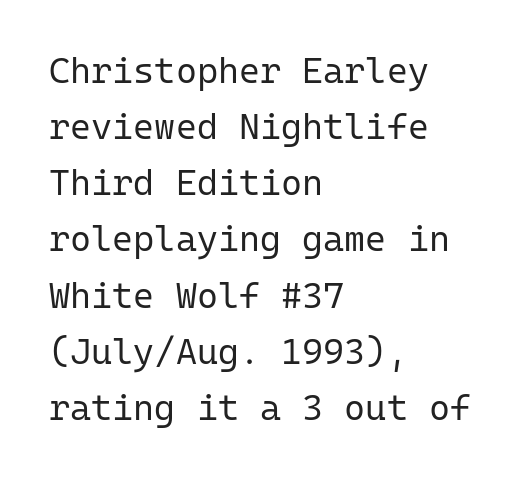
The image shows 36 px regular-weight sans-serif type, upright, monospaced; set left-aligned, normal line spacing (1.56x), normal letter spacing, not underlined; low stroke contrast and a medium x-height.
